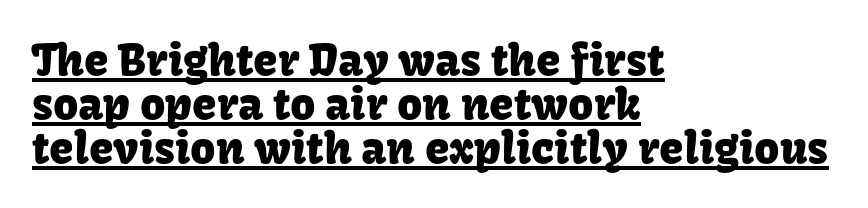
No feet cap the strokes, marking this as sans-serif type. It's the straight-up-and-down kind of type. Vertical spacing — tight. Like a heading marked for emphasis, these lines bear an underscore. Observe the ordinary spacing: letters are neighbours, not strangers.
